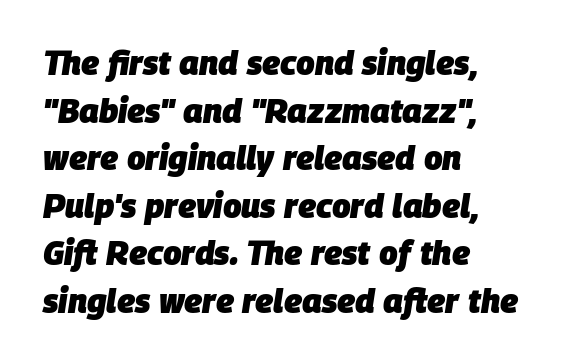
{"italic": "yes", "lean": "right", "slant_degrees": 9, "bold": "yes", "weight": "heavy", "width": "normal", "stroke_contrast": "low", "x_height": "large", "monospaced": "no", "underline": "no", "align": "left", "line_spacing": "normal", "line_spacing_ratio": 1.44, "letter_spacing": "normal", "letter_spacing_em": 0.0, "glyph_px": 33}
